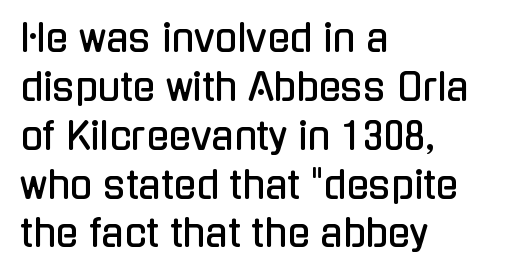
The rendering uses a moderate line-height, typical for paragraphs. Students, note that the glyphs here touch the page at normal intervals. It's the straight-up-and-down kind of type. The string is rendered with underlining switched off. Line starts are locked; line ends wander.
